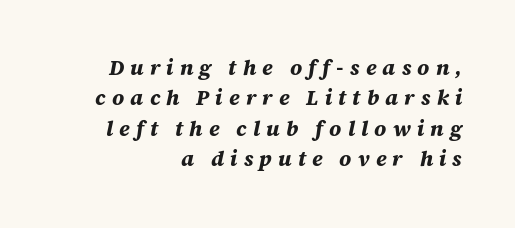
Q: Is the text bold? A: Yes.
Q: Is the text italic (slanted)? A: Yes, it leans right by about 12 degrees.
Q: Is the text underlined? A: No.
Q: How is the paragraph aligned? A: Right-aligned.
Q: Is the spacing between letters normal or unusually wide? A: Unusually wide.
Q: Is the spacing between lines tight, normal or loose? A: Normal.
